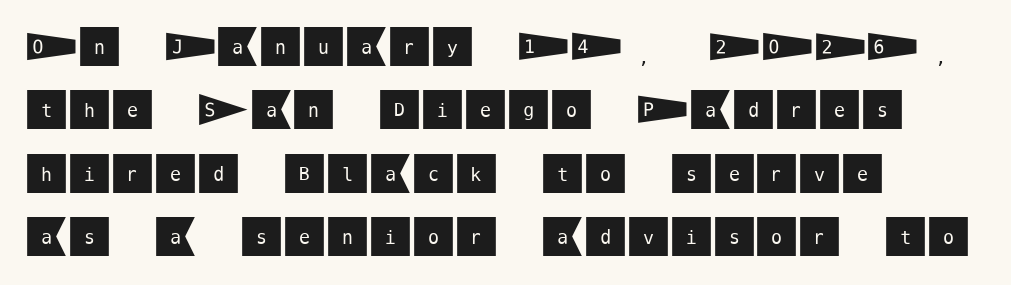
Posture: vertical. Is this a sans? Yes — the strokes have no serifs. The passage shown is not underscored anywhere. Alignment: flush left.
